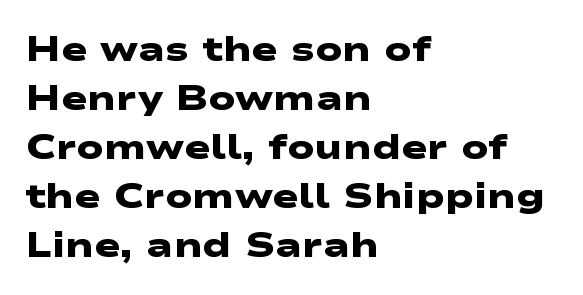
The image shows 35 px heavy, wide sans-serif type; set left-aligned, normal line spacing (1.4x), normal letter spacing, not underlined; low stroke contrast and a medium x-height.
